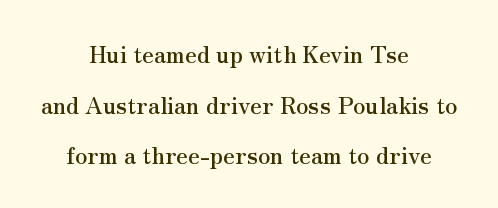
The image shows 23 px text type, upright; set centered, loose line spacing (2.2x), normal letter spacing, not underlined.
